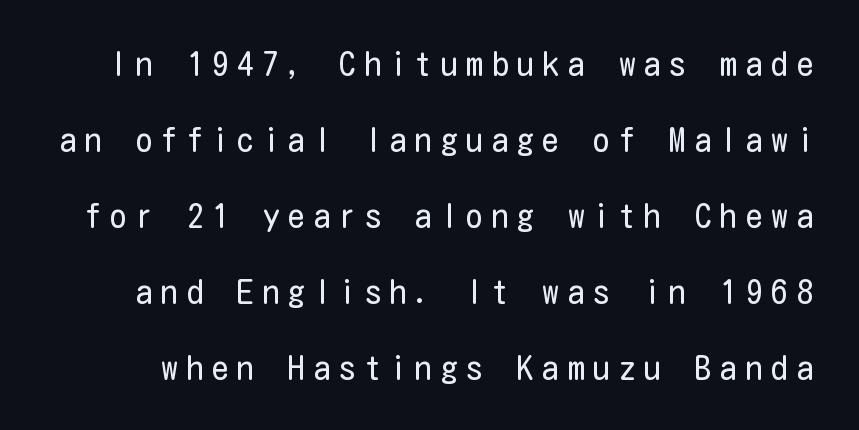
The image shows 33 px regular-weight, condensed sans-serif type, upright; set loose line spacing (2.3x), unusually wide letter spacing (+0.27 em), not underlined; low stroke contrast and a medium x-height.
